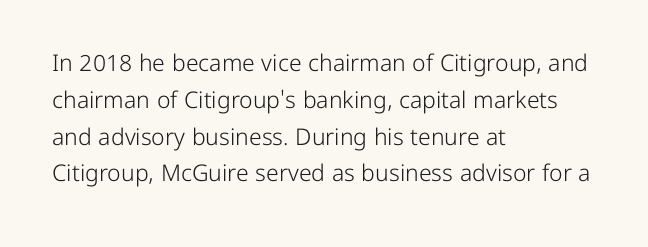
{"italic": "no", "bold": "no", "underline": "no", "align": "left", "line_spacing": "normal", "line_spacing_ratio": 1.6, "letter_spacing": "normal", "letter_spacing_em": 0.0, "glyph_px": 23}
